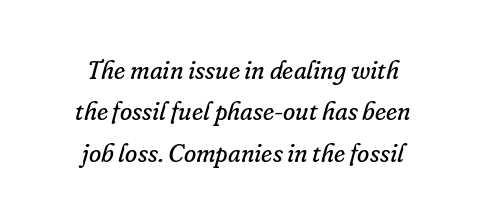
Q: Is the text bold? A: No.
Q: Is the text italic (slanted)? A: Yes, it leans right by about 16 degrees.
Q: Is the text underlined? A: No.
Q: How is the paragraph aligned? A: Centered.
Q: Is the spacing between letters normal or unusually wide? A: Normal.
Q: Is the spacing between lines tight, normal or loose? A: Normal.
